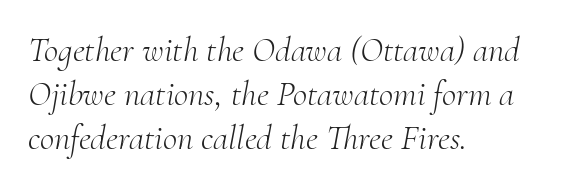
Q: Is the text bold? A: No.
Q: Is the text italic (slanted)? A: Yes, it leans right by about 10 degrees.
Q: Is the typeface a serif or a sans-serif typeface? A: Serif.
Q: Is the text underlined? A: No.
Q: How is the paragraph aligned? A: Left-aligned.
Q: Is the spacing between letters normal or unusually wide? A: Normal.
Q: Is the spacing between lines tight, normal or loose? A: Normal.
Q: Width (condensed, normal, or wide)? A: Normal.
Q: Stroke contrast? A: Medium.
Q: x-height? A: Small.
Q: Monospaced? A: No.
